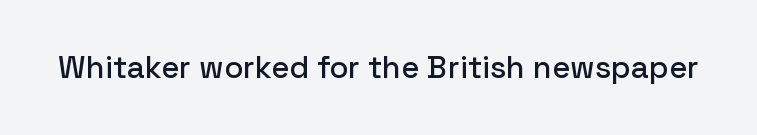
Italic? Not at all — the glyphs are vertical. Descender tails drop into unmarked territory. The glyphs in this specimen are sans serif. Spacing between characters is what you'd get straight out of the box.
